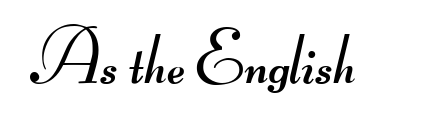
Only glyphs here, with clear space below each row. Each letter keeps its own natural width here, so spacing adapts to shape. Letters have the restrained weight of plain body copy at most. Does extra space separate the letters? No, they use regular spacing.
